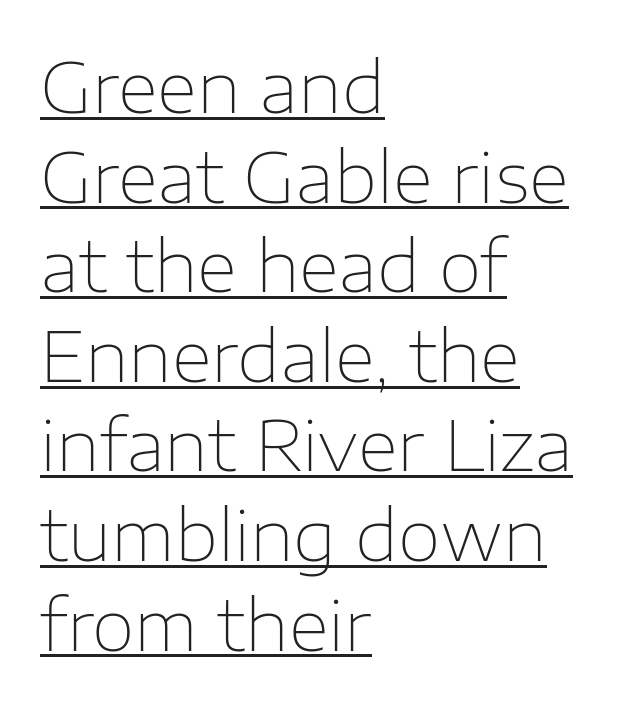
The image shows 70 px thin sans-serif type, upright; set left-aligned, normal line spacing (1.28x), normal letter spacing, underlined; low stroke contrast and a medium x-height.
